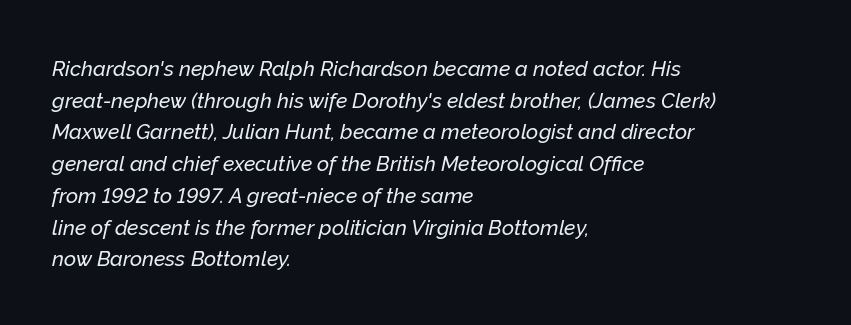
The line texture is even and compact thanks to regular tracking. Just letters on the line, the space beneath them empty. The typography opts for an oblique posture over an upright one. Quick note: interline space is typical. Casual observation: everything's shoved over to the left.
